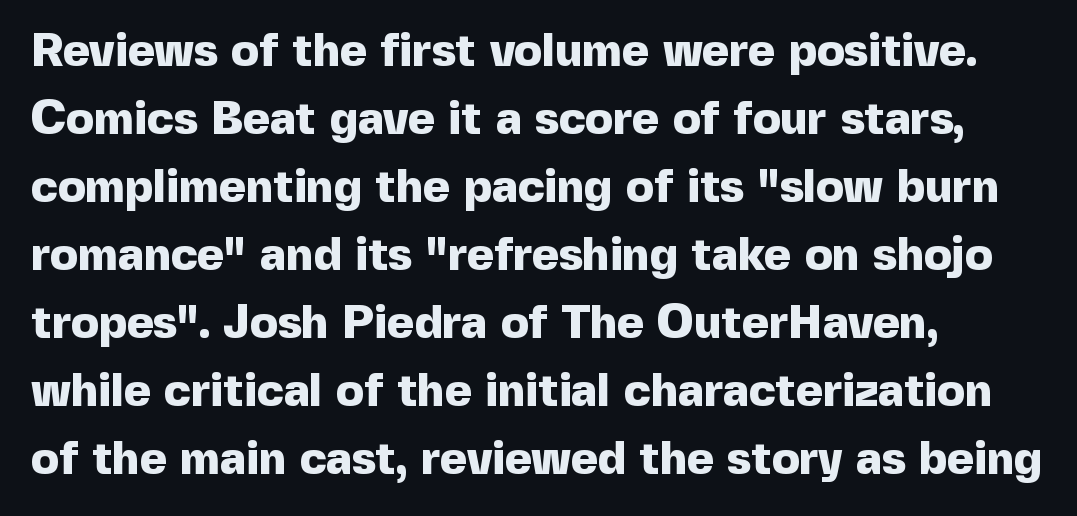
{"serif": "no", "italic": "no", "bold": "yes", "weight": "heavy", "width": "normal", "x_height": "medium", "monospaced": "no", "underline": "no", "align": "left", "line_spacing": "normal", "line_spacing_ratio": 1.48, "letter_spacing": "normal", "letter_spacing_em": 0.0, "glyph_px": 46}
